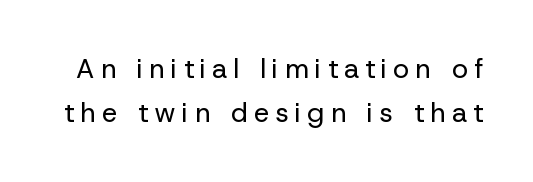
Display-style spreading of the glyphs; the letterfit is very open. Stems and bowls with no extra thickness — not bold. The strip under each line holds only bare page. The passage shown stacks its lines at a standard gap.
